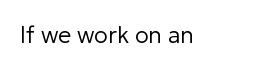
The image shows 23 px text type, upright; set normal letter spacing, not underlined.
